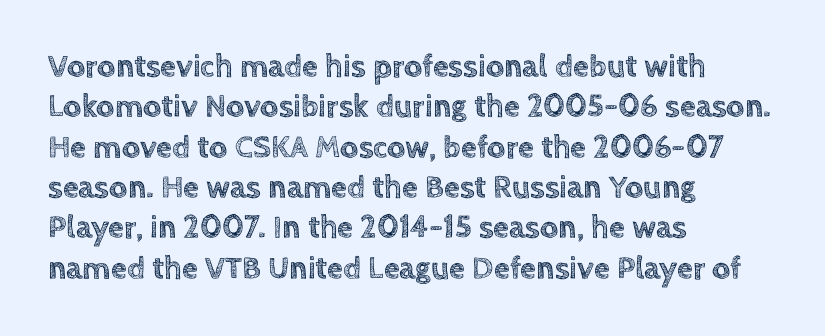
Honestly, the letter spacing is just normal — you wouldn't notice it. Normally led — the rows are evenly, conventionally spaced. Each letter keeps its own natural width here, so spacing adapts to shape. Vertical strokes here are truly vertical. The paragraph has a hard left edge and a soft right edge.
